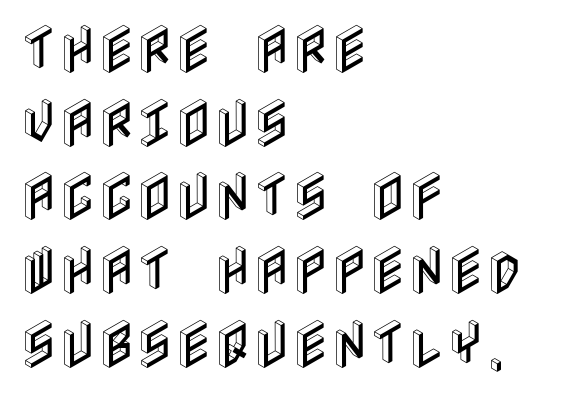
Successive baselines arrive at the customary interval. Descender tails drop into unmarked territory. Notice how the passage keeps a crisp vertical edge on the left only. Vertical strokes here are truly vertical. Default kerning and tracking; the words read as compact shapes.
